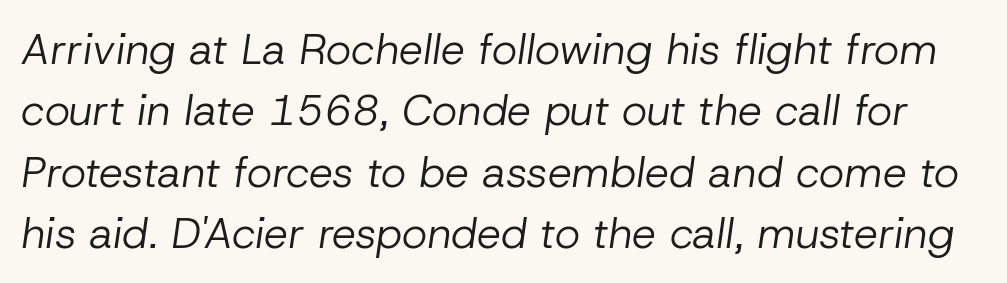
Q: Is the text bold? A: No.
Q: Is the text italic (slanted)? A: Yes, it leans right by about 8 degrees.
Q: Is the text underlined? A: No.
Q: Is the spacing between letters normal or unusually wide? A: Normal.
Q: Is the spacing between lines tight, normal or loose? A: Normal.
Q: Width (condensed, normal, or wide)? A: Normal.
Q: Stroke contrast? A: Low.
Q: x-height? A: Medium.
Q: Monospaced? A: No.
